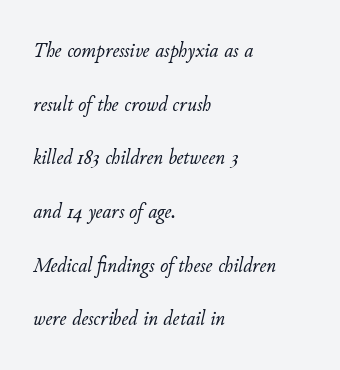
In terms of letterspacing, this is plain default setting. Honestly, the rows look like they've been pulled way apart. Rule under the text: the space is simply empty. Rendered with sloped, italic letterforms. This rendering uses left alignment, leaving the right contour irregular. The typeface has the unassuming heft of standard copy or less.
